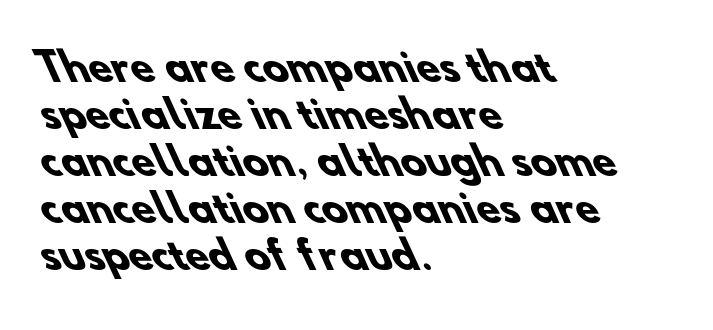
{"serif": "no", "bold": "yes", "weight": "heavy", "width": "normal", "stroke_contrast": "low", "x_height": "small", "monospaced": "no", "underline": "no", "align": "left", "line_spacing_ratio": 1.24, "letter_spacing": "normal", "letter_spacing_em": 0.0, "glyph_px": 38}
